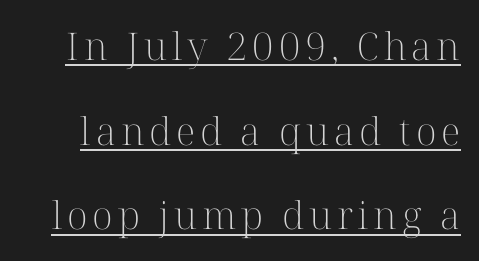
{"serif": "yes", "italic": "no", "bold": "no", "weight": "light", "width": "normal", "stroke_contrast": "high", "x_height": "medium", "monospaced": "no", "underline": "yes", "line_spacing": "loose", "line_spacing_ratio": 2.23, "glyph_px": 38}
